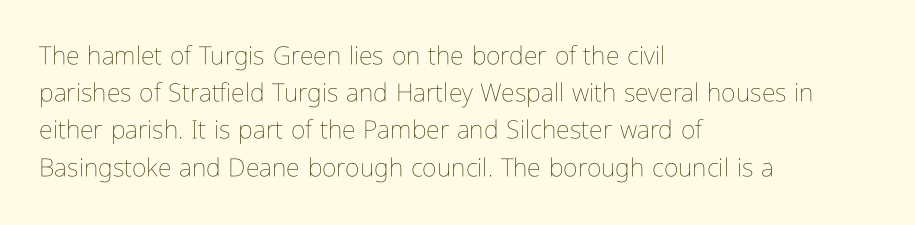
{"italic": "no", "bold": "no", "underline": "no", "align": "left", "line_spacing": "normal", "line_spacing_ratio": 1.49, "letter_spacing": "normal", "letter_spacing_em": 0.0, "glyph_px": 25}
